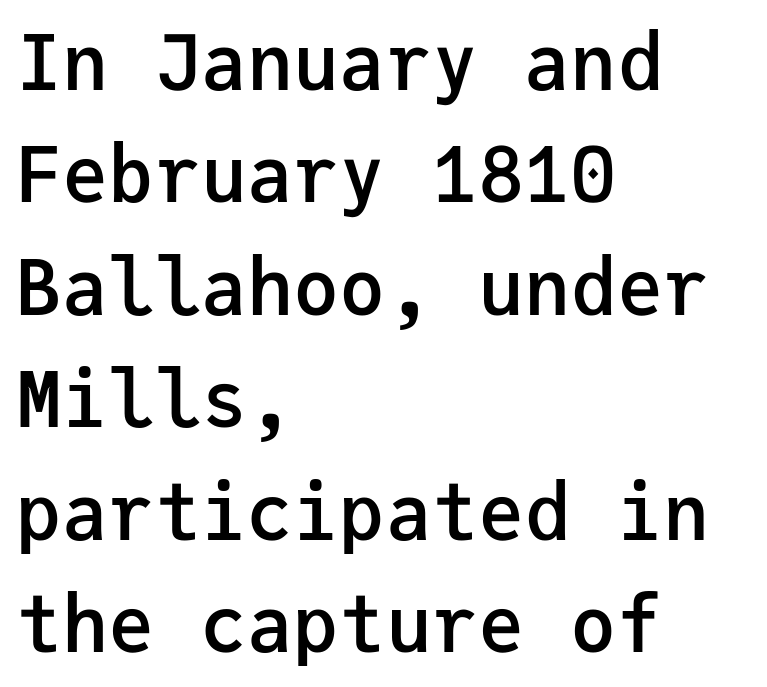
The image shows 77 px semibold sans-serif type, upright, monospaced; set left-aligned, normal line spacing (1.46x), normal letter spacing, not underlined; low stroke contrast and a medium x-height.
